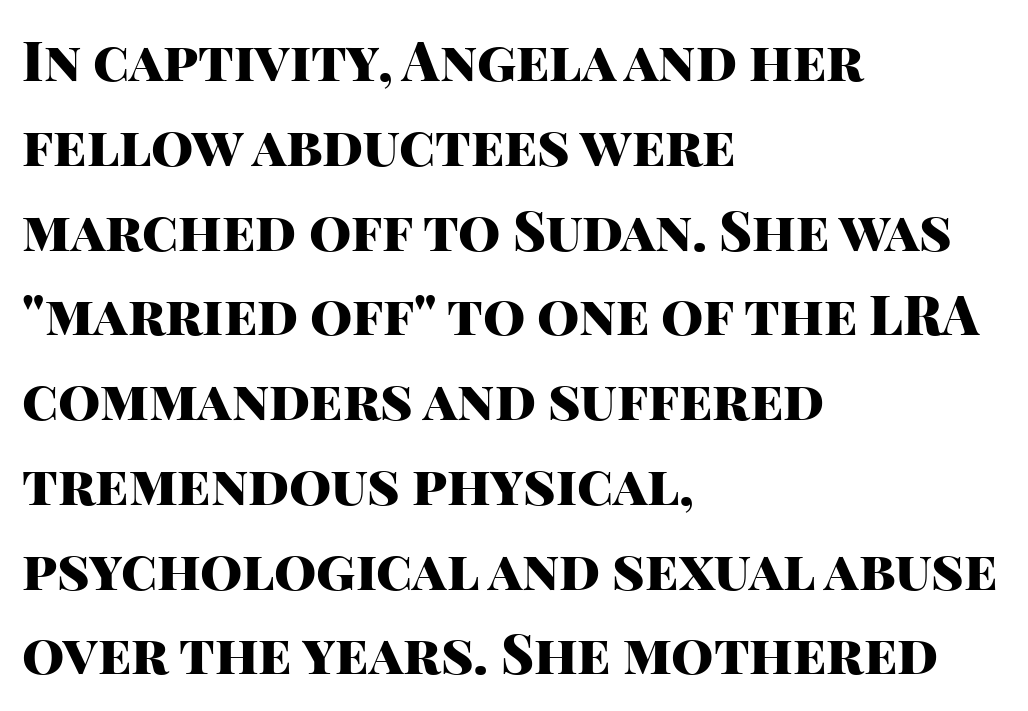
The image shows 54 px heavy sans-serif type, upright; set left-aligned, normal line spacing (1.57x), normal letter spacing, not underlined; high stroke contrast and a large x-height.
